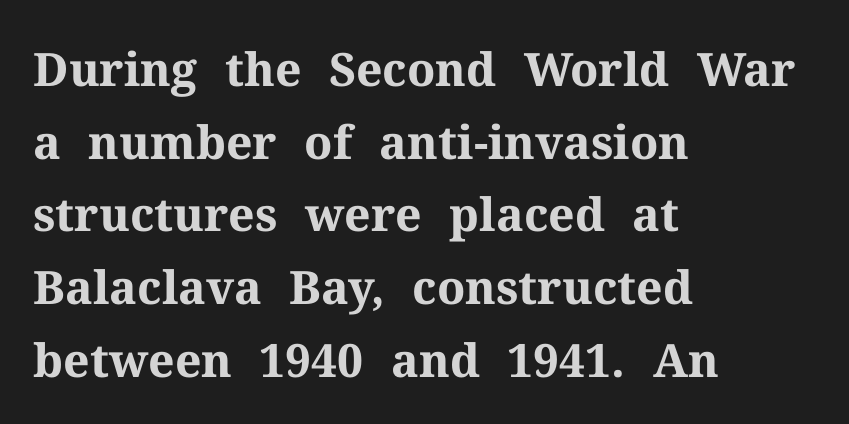
Q: Is the text bold? A: Yes.
Q: Is the text italic (slanted)? A: No, it is upright.
Q: Is the typeface a serif or a sans-serif typeface? A: Serif.
Q: Is the text underlined? A: No.
Q: How is the paragraph aligned? A: Left-aligned.
Q: Is the spacing between letters normal or unusually wide? A: Normal.
Q: Is the spacing between lines tight, normal or loose? A: Normal.
Q: Width (condensed, normal, or wide)? A: Normal.
Q: Stroke contrast? A: Medium.
Q: x-height? A: Medium.
Q: Monospaced? A: No.
